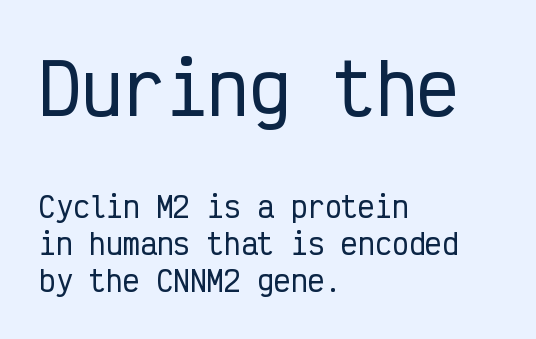
{"serif": "no", "italic": "no", "width": "condensed", "stroke_contrast": "low", "x_height": "medium", "monospaced": "yes", "underline": "no", "align": "left", "line_spacing": "normal", "line_spacing_ratio": 1.32, "letter_spacing": "normal", "letter_spacing_em": 0.0, "larger_block": "first", "size_ratio": 2.5, "glyph_px": 70}
